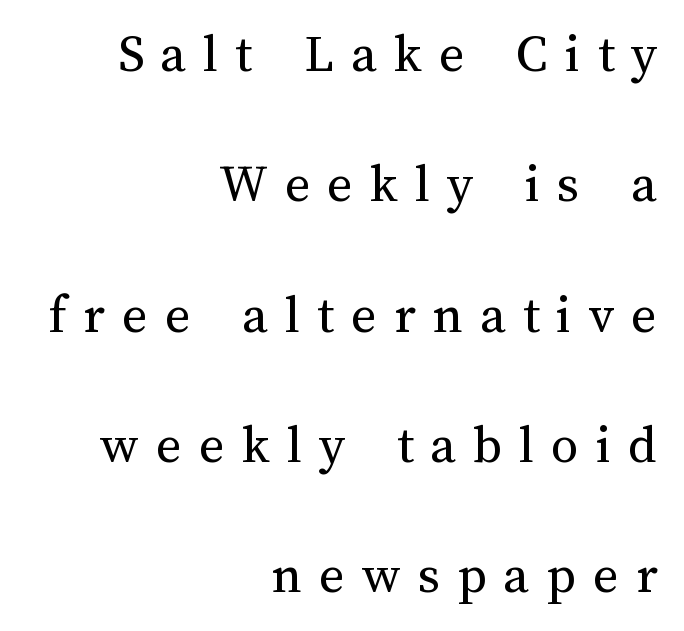
The specimen reads as upright at a glance. These lines stand farther apart than default settings would place them. The compositor pushed each line to the right boundary. In terms of letterspacing, this is a distinctly airy, spread setting. A typesetter would call this proportional, since set widths differ per character.
